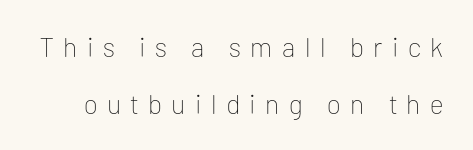
Someone cranked the tracking dial way up on this one. Notice how the stems are strictly vertical — no italics here. Each row of text sits above clean, open space. The letters look calm and open, with moderate or lighter stems. Compared with typical paragraphs, the rows here are farther apart.
